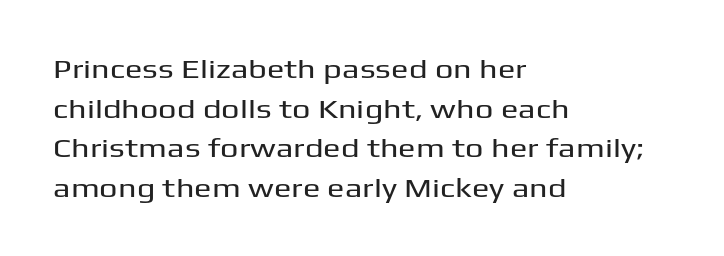
Q: Is the text italic (slanted)? A: No, it is upright.
Q: Is the text underlined? A: No.
Q: How is the paragraph aligned? A: Left-aligned.
Q: Is the spacing between letters normal or unusually wide? A: Normal.
Q: Is the spacing between lines tight, normal or loose? A: Normal.
